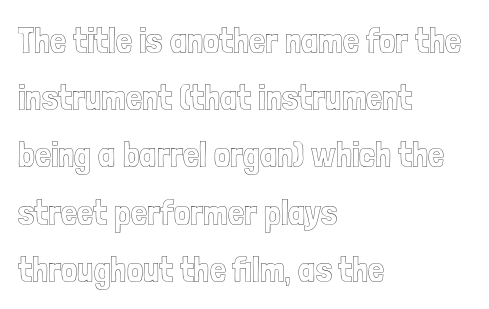
{"italic": "no", "width": "condensed", "x_height": "medium", "monospaced": "no", "underline": "no", "align": "left", "line_spacing": "normal", "line_spacing_ratio": 1.59, "letter_spacing": "normal", "letter_spacing_em": 0.0, "glyph_px": 36}
